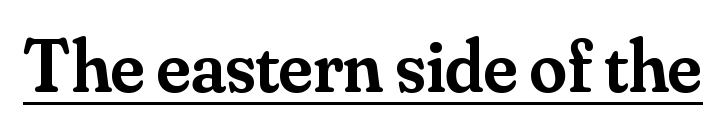
{"serif": "yes", "italic": "no", "bold": "semi", "weight": "semibold", "width": "normal", "stroke_contrast": "medium", "x_height": "small", "monospaced": "no", "underline": "yes", "letter_spacing": "normal", "letter_spacing_em": 0.0, "glyph_px": 75}
